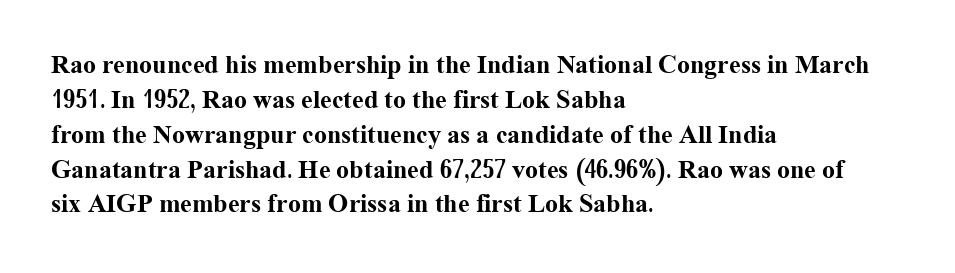
Q: Is the text bold? A: Yes.
Q: Is the text italic (slanted)? A: No, it is upright.
Q: Is the text underlined? A: No.
Q: How is the paragraph aligned? A: Left-aligned.
Q: Is the spacing between letters normal or unusually wide? A: Normal.
Q: Is the spacing between lines tight, normal or loose? A: Normal.
